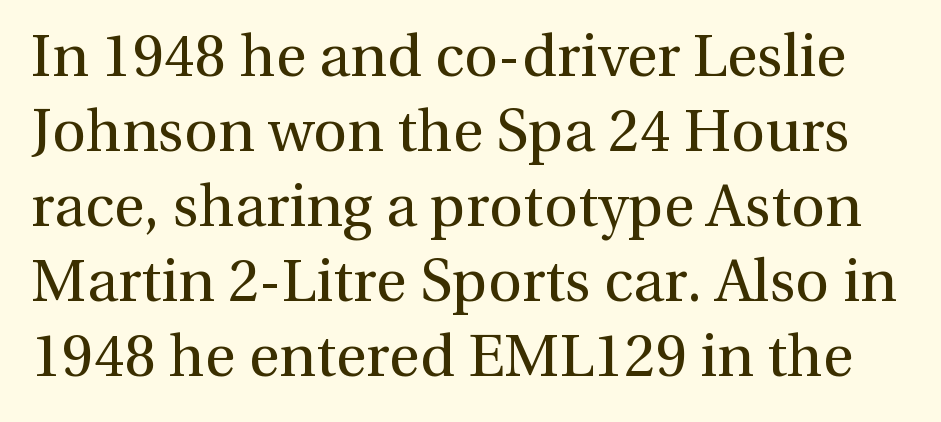
Q: Is the text bold? A: No.
Q: Is the text italic (slanted)? A: No, it is upright.
Q: Is the typeface a serif or a sans-serif typeface? A: Serif.
Q: Is the text underlined? A: No.
Q: Is the spacing between letters normal or unusually wide? A: Normal.
Q: Is the spacing between lines tight, normal or loose? A: Normal.
Q: Width (condensed, normal, or wide)? A: Normal.
Q: x-height? A: Medium.
Q: Monospaced? A: No.
